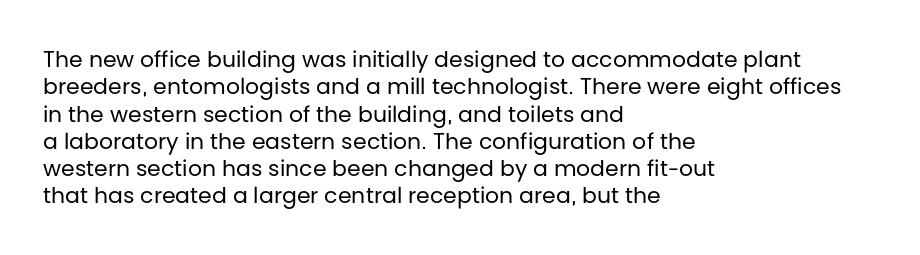
The image shows 22 px text type, upright; set left-aligned, line spacing 1.24x, normal letter spacing, not underlined.
